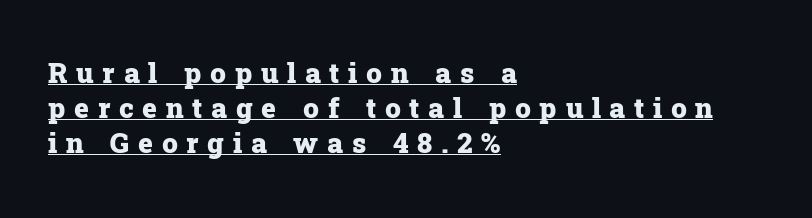
{"serif": "yes", "italic": "no", "bold": "yes", "weight": "heavy", "width": "normal", "stroke_contrast": "low", "x_height": "medium", "monospaced": "no", "underline": "yes", "align": "left", "line_spacing": "normal", "line_spacing_ratio": 1.25, "letter_spacing": "wide", "letter_spacing_em": 0.31, "glyph_px": 28}
